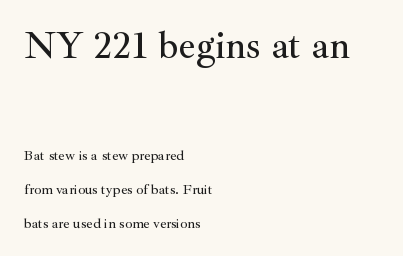
{"serif": "yes", "italic": "no", "width": "normal", "stroke_contrast": "medium", "x_height": "small", "monospaced": "no", "underline": "no", "align": "left", "line_spacing": "loose", "line_spacing_ratio": 2.43, "letter_spacing": "normal", "letter_spacing_em": 0.0, "larger_block": "first", "size_ratio": 2.71, "glyph_px": 38}
